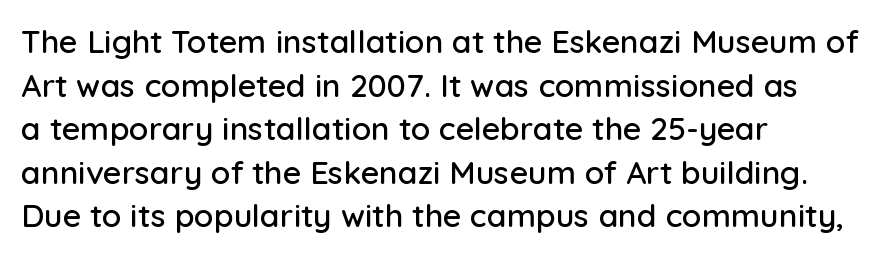
{"serif": "no", "italic": "no", "width": "normal", "stroke_contrast": "low", "x_height": "medium", "monospaced": "no", "underline": "no", "align": "left", "line_spacing": "normal", "line_spacing_ratio": 1.36, "letter_spacing": "normal", "letter_spacing_em": 0.0, "glyph_px": 32}
